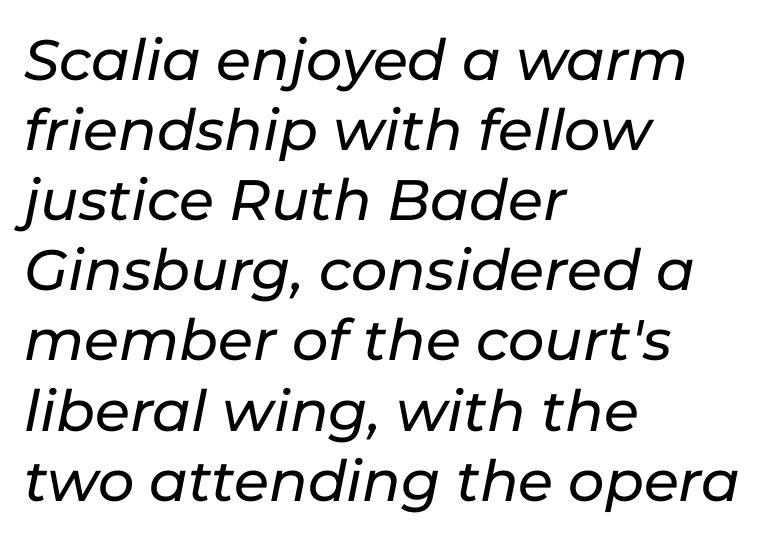
Q: Is the text italic (slanted)? A: Yes, it leans right by about 11 degrees.
Q: Is the text underlined? A: No.
Q: How is the paragraph aligned? A: Left-aligned.
Q: Is the spacing between letters normal or unusually wide? A: Normal.
Q: Width (condensed, normal, or wide)? A: Normal.
Q: Stroke contrast? A: Low.
Q: x-height? A: Medium.
Q: Monospaced? A: No.
